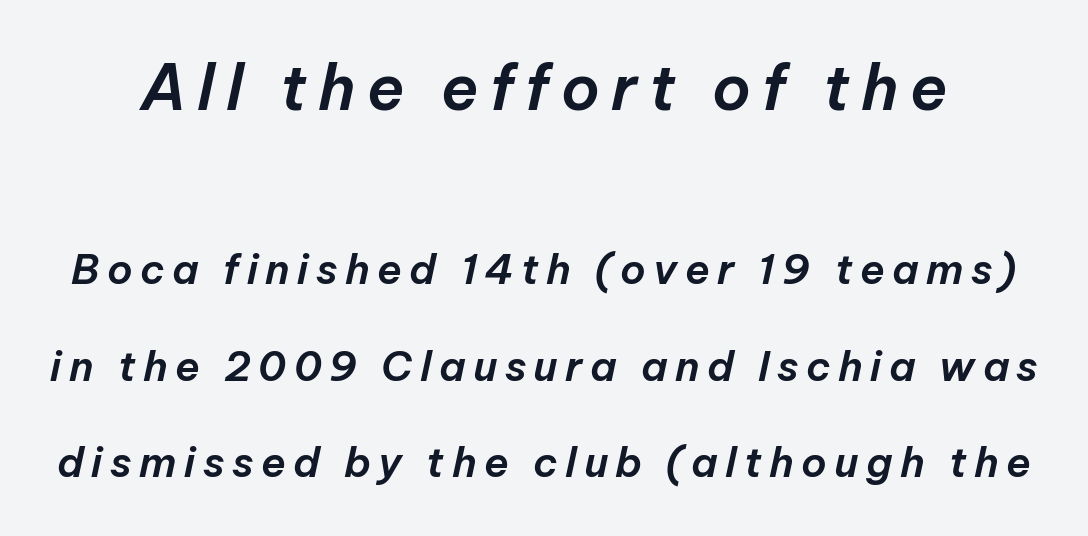
The image shows 62 px text type, italic (leaning right); set loose line spacing (2.35x), not underlined; the first (top) block is 1.51x larger; low stroke contrast and a medium x-height.
